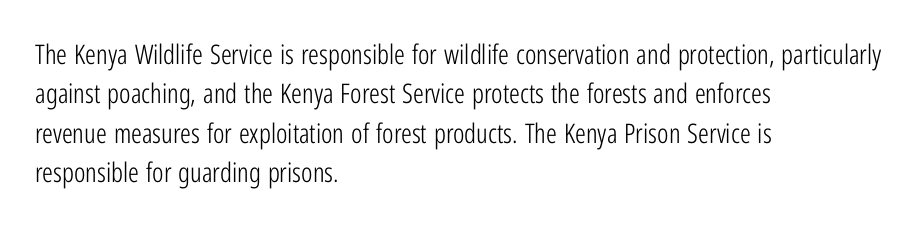
The image shows 27 px text type, upright; set left-aligned, normal line spacing (1.46x), normal letter spacing, not underlined.
